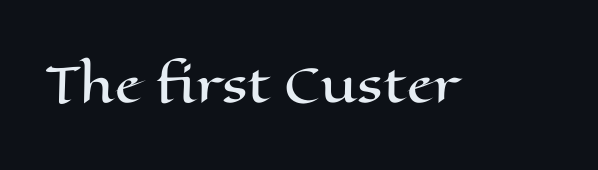
The image shows 47 px wide type, upright; set normal letter spacing, not underlined; high stroke contrast and a medium x-height.
